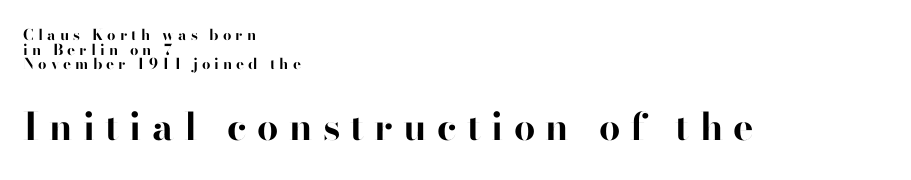
The image shows 38 px bold sans-serif type, upright; set left-aligned, tight line spacing (0.97x), unusually wide letter spacing (+0.27 em), not underlined; the second (bottom) block is 2.53x larger; high stroke contrast and a small x-height.
